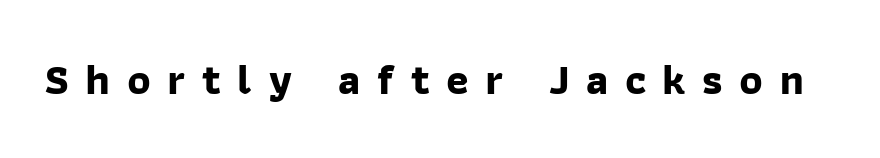
Letter spacing: wide. Note the varied advance widths — an 'i' is clearly narrower than an 'm'. You can tell from the bare stems that sans-serif type was used. Weight check: bold — yes, fully. The space beneath each line is pristine and unruled.
